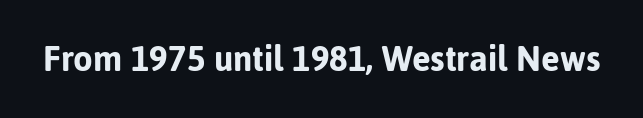
The image shows 40 px sans-serif type, upright; set normal letter spacing, not underlined; low stroke contrast and a medium x-height.
